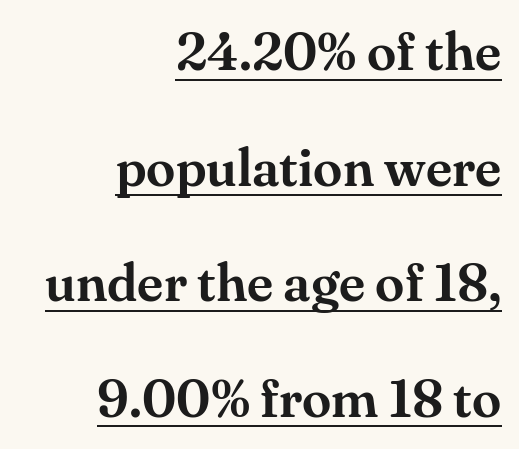
The image shows 53 px serif type, upright; set right-aligned, loose line spacing (2.18x), normal letter spacing, underlined; medium stroke contrast and a small x-height.
